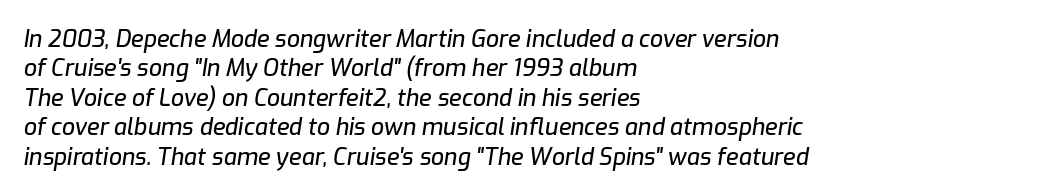
{"italic": "yes", "lean": "right", "slant_degrees": 9, "underline": "no", "align": "left", "line_spacing": "normal", "line_spacing_ratio": 1.28, "letter_spacing": "normal", "letter_spacing_em": 0.0, "glyph_px": 23}
